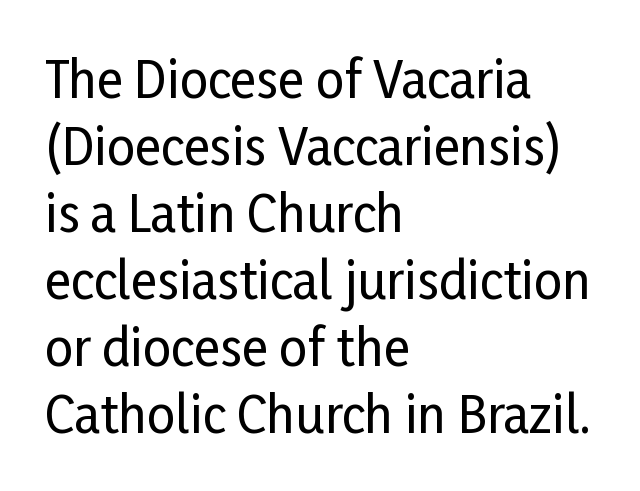
The image shows 50 px condensed sans-serif type, upright; set left-aligned, normal line spacing (1.34x), normal letter spacing, not underlined; low stroke contrast and a medium x-height.
